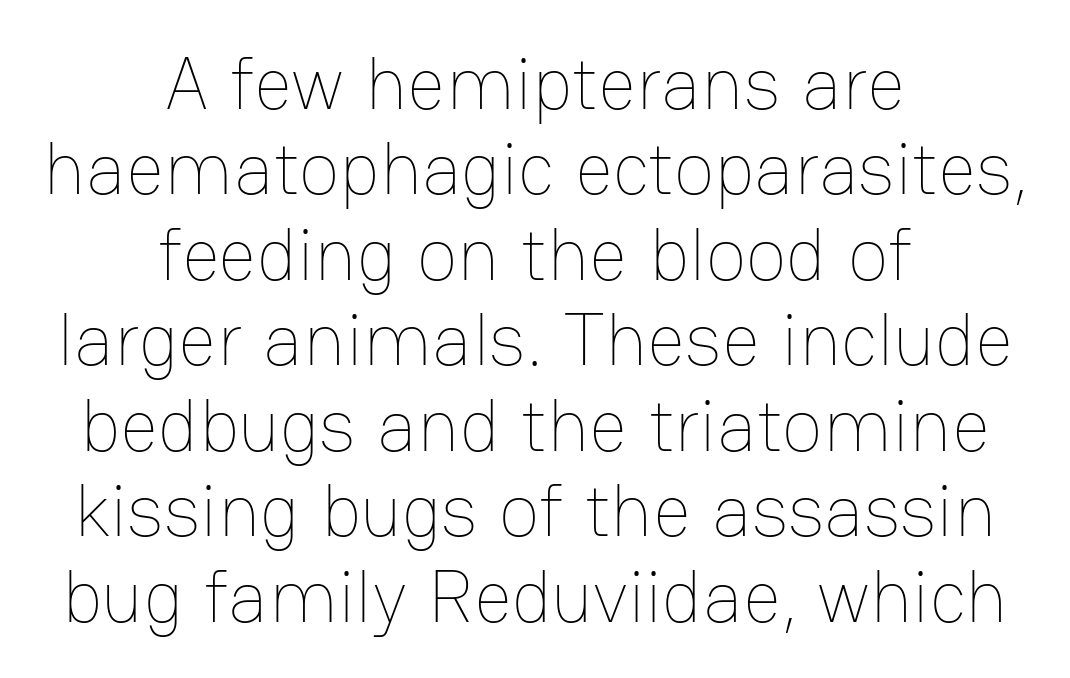
{"italic": "no", "bold": "no", "weight": "thin", "width": "normal", "stroke_contrast": "low", "x_height": "medium", "monospaced": "no", "underline": "no", "align": "center", "line_spacing": "tight", "line_spacing_ratio": 1.14, "letter_spacing": "normal", "letter_spacing_em": 0.0, "glyph_px": 75}
